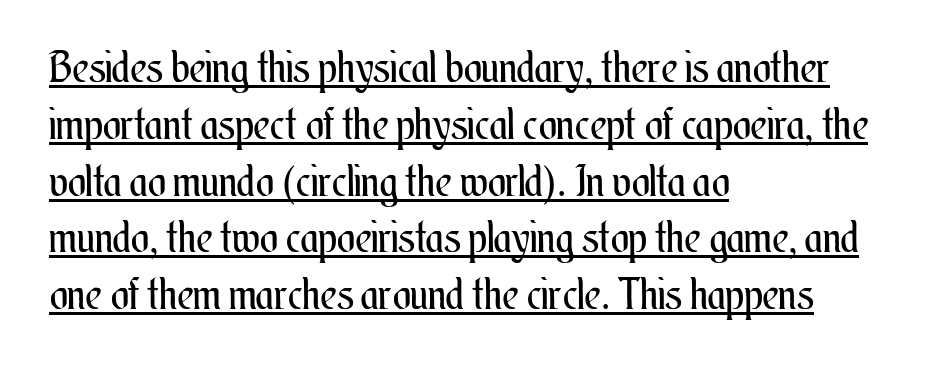
The image shows 43 px regular-weight, condensed type, upright; set left-aligned, normal line spacing (1.32x), normal letter spacing, underlined; medium stroke contrast and a small x-height.
